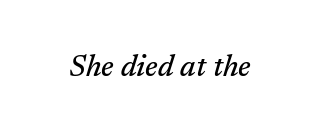
{"serif": "yes", "italic": "yes", "lean": "right", "slant_degrees": 17, "width": "normal", "stroke_contrast": "medium", "x_height": "medium", "monospaced": "no", "underline": "no", "letter_spacing": "normal", "letter_spacing_em": 0.0, "glyph_px": 30}
